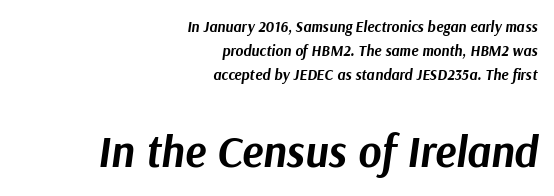
The image shows 44 px bold type, italic (leaning right); set right-aligned, normal line spacing (1.61x), normal letter spacing, not underlined; the second (bottom) block is 2.93x larger; medium stroke contrast and a medium x-height.
